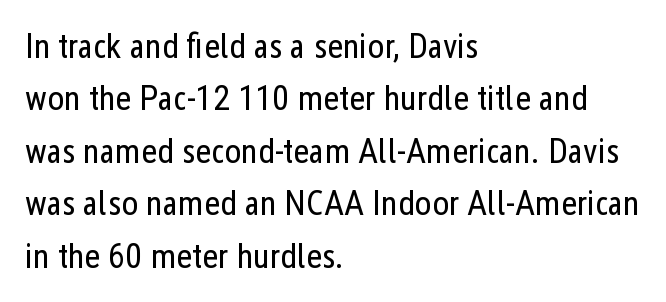
Q: Is the text bold? A: No.
Q: Is the text italic (slanted)? A: No, it is upright.
Q: Is the typeface a serif or a sans-serif typeface? A: Sans-serif.
Q: Is the text underlined? A: No.
Q: How is the paragraph aligned? A: Left-aligned.
Q: Is the spacing between letters normal or unusually wide? A: Normal.
Q: Is the spacing between lines tight, normal or loose? A: Normal.
Q: Width (condensed, normal, or wide)? A: Condensed.
Q: Stroke contrast? A: Low.
Q: x-height? A: Medium.
Q: Monospaced? A: No.
